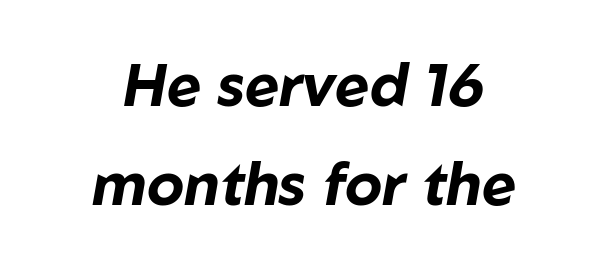
{"italic": "yes", "lean": "right", "slant_degrees": 10, "bold": "yes", "weight": "bold", "width": "normal", "stroke_contrast": "low", "x_height": "medium", "monospaced": "no", "underline": "no", "align": "center", "line_spacing": "normal", "line_spacing_ratio": 1.68, "letter_spacing": "normal", "letter_spacing_em": 0.0, "glyph_px": 59}
